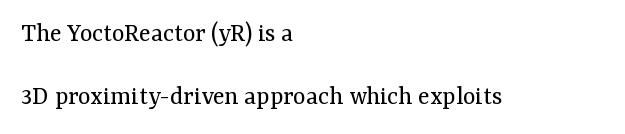
Q: Is the text bold? A: No.
Q: Is the text italic (slanted)? A: No, it is upright.
Q: Is the text underlined? A: No.
Q: How is the paragraph aligned? A: Left-aligned.
Q: Is the spacing between letters normal or unusually wide? A: Normal.
Q: Is the spacing between lines tight, normal or loose? A: Loose.
